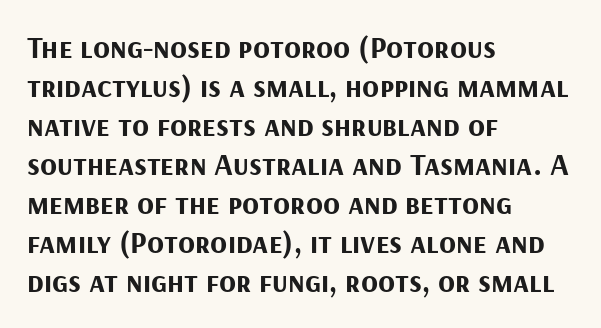
Notice how the stems are strictly vertical — no italics here. A typesetter would call this proportional, since set widths differ per character. A sans-serif font was chosen for this passage. The typesetting leans heavy: a genuine bold. Beneath every word, the page is bare.
